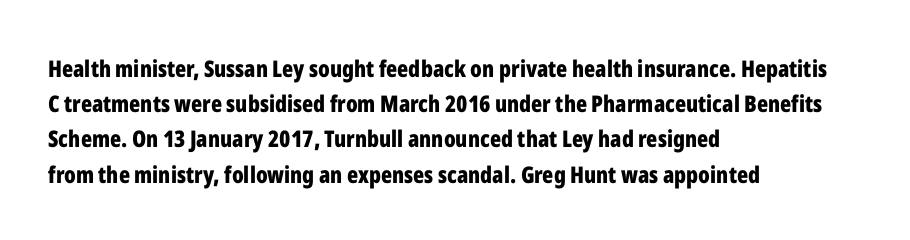
Each new line begins a customary step beneath the previous one. This rendering leaves character spacing at its baseline value. The lettering stays uniformly vertical, giving the passage a roman look. This rendering features lettering with no underline. A student would call this left alignment; a typographer would say flush left, rag right. Is the type bold? Yes — the strokes are clearly thick and heavy.
